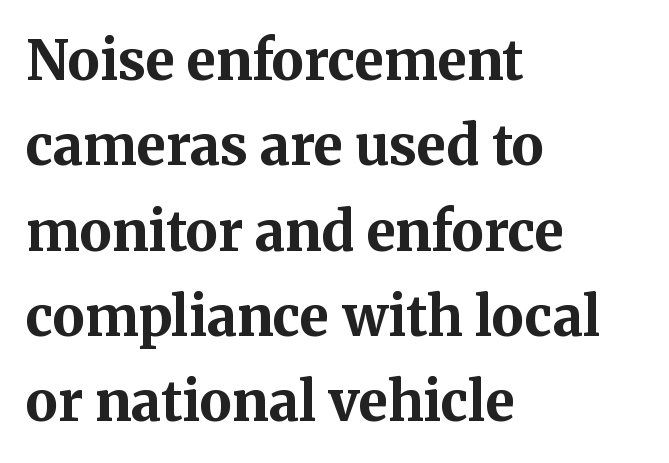
The image shows 54 px bold serif type, upright; set left-aligned, normal line spacing (1.58x), normal letter spacing, not underlined; medium stroke contrast and a medium x-height.
